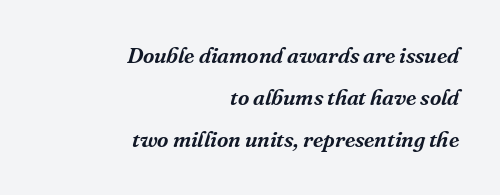
Italic? Definitely — the glyphs are oblique. Plain, unruled lines of type. Successive baselines arrive slowly, with a big drop between each. The ragged edge is on the left, which tells us the setting is flush right. No extra tracking has been applied to these lines.
